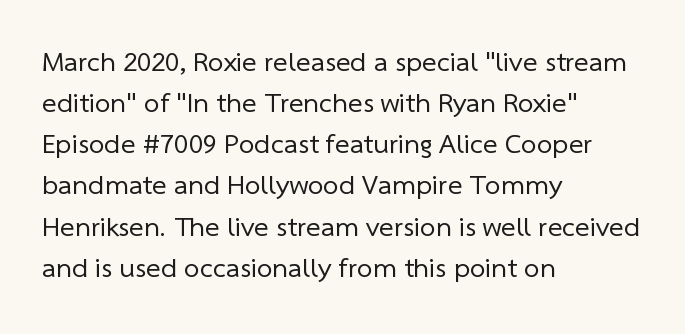
{"serif": "no", "bold": "no", "weight": "regular", "width": "normal", "stroke_contrast": "low", "x_height": "medium", "monospaced": "no", "underline": "no", "align": "left", "line_spacing": "normal", "line_spacing_ratio": 1.47, "letter_spacing": "normal", "letter_spacing_em": 0.0, "glyph_px": 28}
